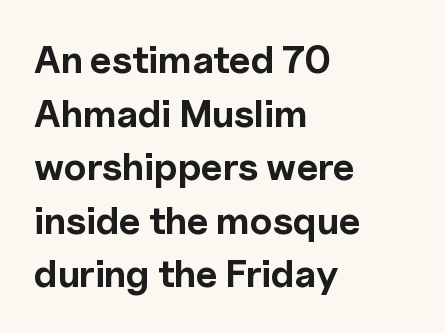
Short and long lines alike share a common starting point at left. Proportional: the letters do not fall into vertical columns. Regarding leading, the lines here are spaced in the standard way. The letters stand straight up with perfectly vertical stems. Check under the words: just untouched page. Default kerning and tracking; the words read as compact shapes.
